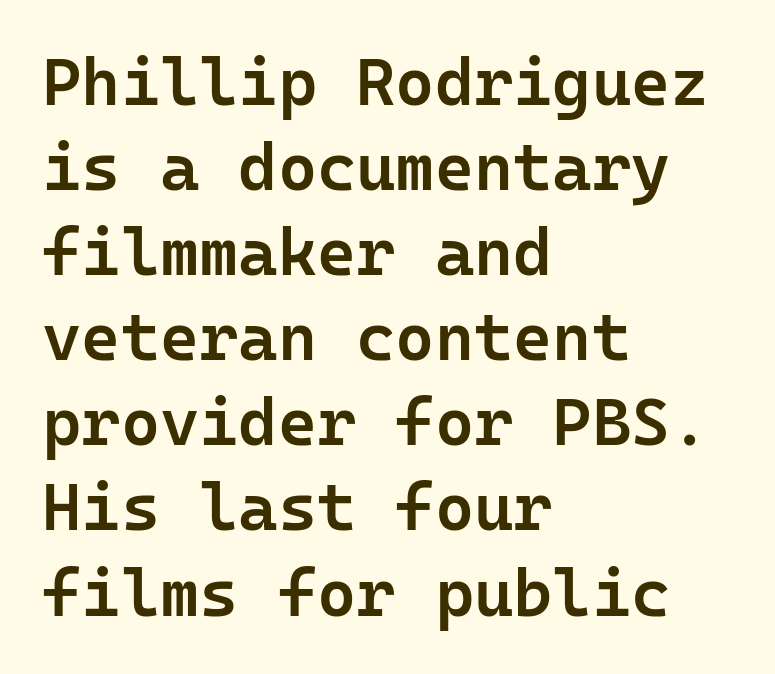
Every row of glyphs begins at an identical x-position on the left. Looks like terminal output: every glyph gets an equal slot. Quick note: not italic, upright. This is moderately heavy type, rendered in semibold. The face used here is rendered with its standard letterfit. Check the space under the baseline: it is left empty.
